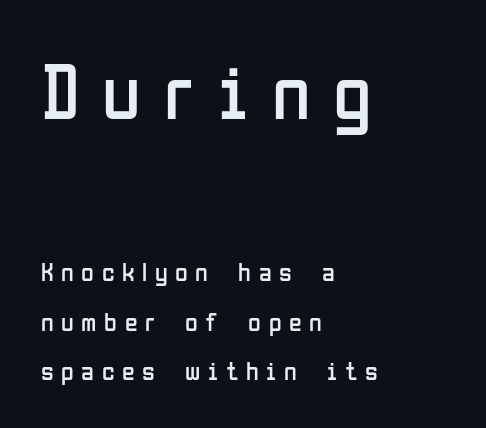
Display-style spreading of the glyphs; the letterfit is very open. The paragraph has a hard left edge and a soft right edge. Students, observe: this is what heavily led, spacious text looks like. Style check: upright. Proportional: the letters do not fall into vertical columns. No word sits above an underline.
